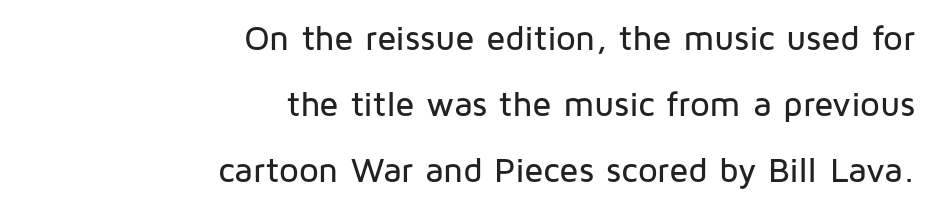
{"serif": "no", "italic": "no", "width": "normal", "stroke_contrast": "low", "x_height": "medium", "monospaced": "no", "underline": "no", "align": "right", "line_spacing_ratio": 1.89, "letter_spacing": "normal", "letter_spacing_em": 0.0, "glyph_px": 35}
